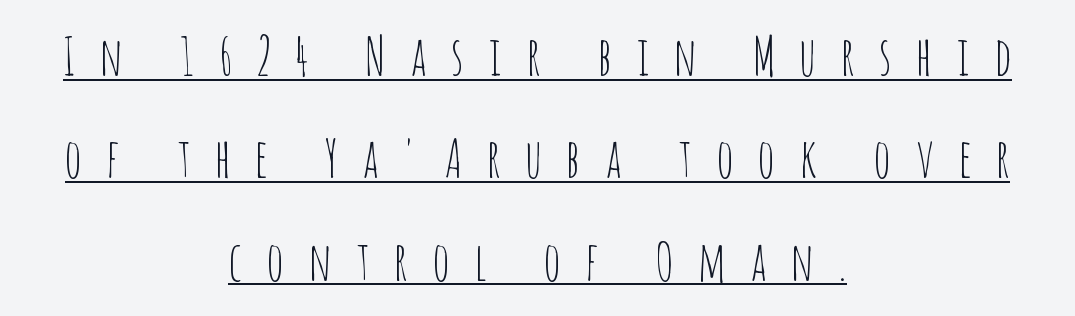
Q: Is the text bold? A: No.
Q: Is the text italic (slanted)? A: No, it is upright.
Q: Is the typeface a serif or a sans-serif typeface? A: Sans-serif.
Q: Is the text underlined? A: Yes.
Q: How is the paragraph aligned? A: Centered.
Q: Is the spacing between letters normal or unusually wide? A: Unusually wide.
Q: Is the spacing between lines tight, normal or loose? A: Loose.
Q: Width (condensed, normal, or wide)? A: Condensed.
Q: Stroke contrast? A: Low.
Q: x-height? A: Large.
Q: Monospaced? A: No.
